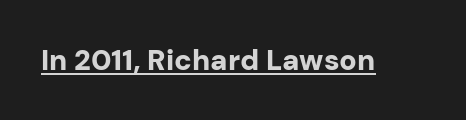
Q: Is the text bold? A: Yes.
Q: Is the text italic (slanted)? A: No, it is upright.
Q: Is the typeface a serif or a sans-serif typeface? A: Sans-serif.
Q: Is the text underlined? A: Yes.
Q: Is the spacing between letters normal or unusually wide? A: Normal.
Q: Width (condensed, normal, or wide)? A: Normal.
Q: Stroke contrast? A: Low.
Q: x-height? A: Medium.
Q: Monospaced? A: No.
